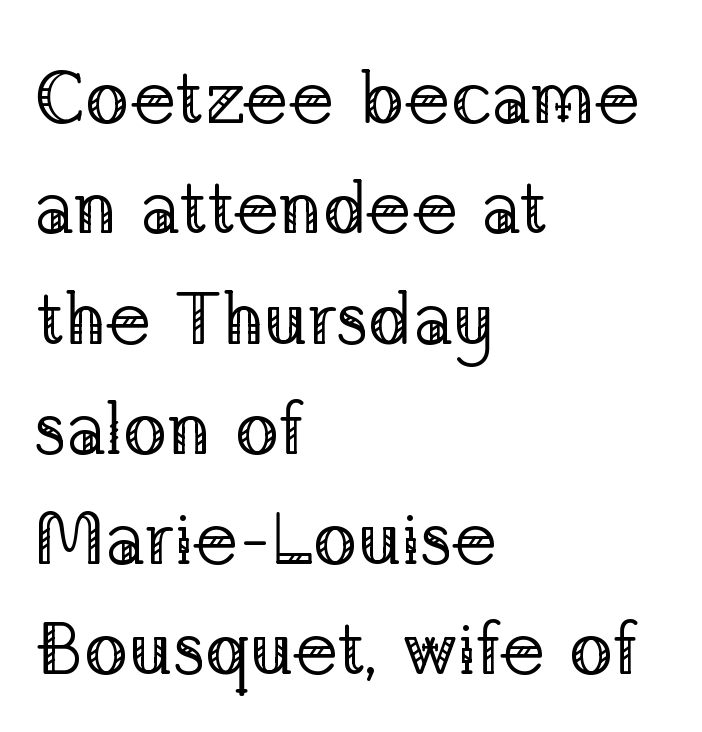
{"serif": "yes", "italic": "no", "bold": "no", "weight": "regular", "width": "normal", "stroke_contrast": "low", "x_height": "medium", "monospaced": "no", "underline": "no", "align": "left", "line_spacing": "normal", "line_spacing_ratio": 1.49, "letter_spacing": "normal", "letter_spacing_em": 0.0, "glyph_px": 74}
